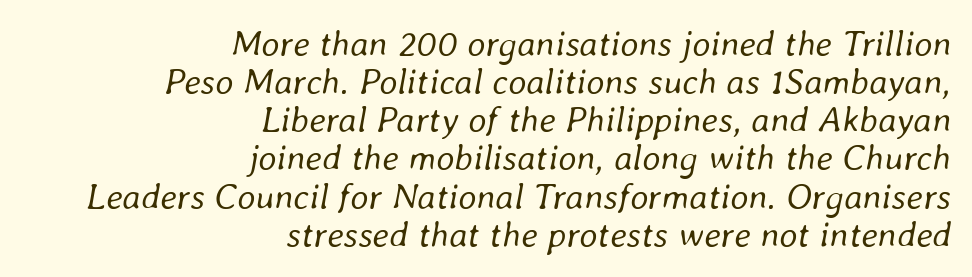
Q: Is the text bold? A: No.
Q: Is the text italic (slanted)? A: Yes, it leans right by about 8 degrees.
Q: Is the text underlined? A: No.
Q: How is the paragraph aligned? A: Right-aligned.
Q: Is the spacing between letters normal or unusually wide? A: Normal.
Q: Is the spacing between lines tight, normal or loose? A: Tight.
Q: Width (condensed, normal, or wide)? A: Normal.
Q: Stroke contrast? A: Low.
Q: x-height? A: Medium.
Q: Monospaced? A: No.
